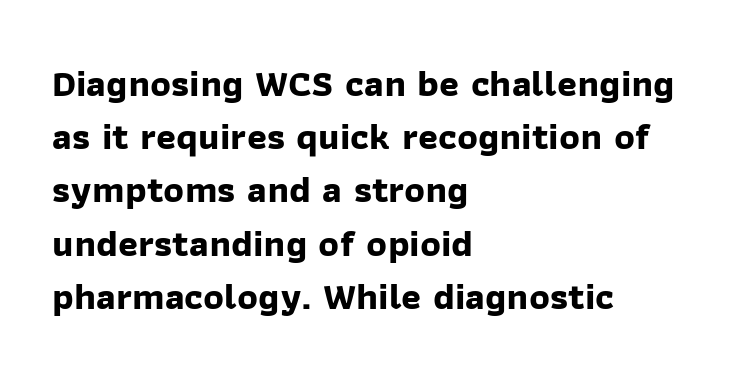
Baseline-to-baseline distance is the conventional proportion of letter height. The strokes are fattened all the way to bold. In terms of letterspacing, this is plain default setting. The passage shown is not underscored anywhere. Each line starts at the same left margin while the right side varies.
